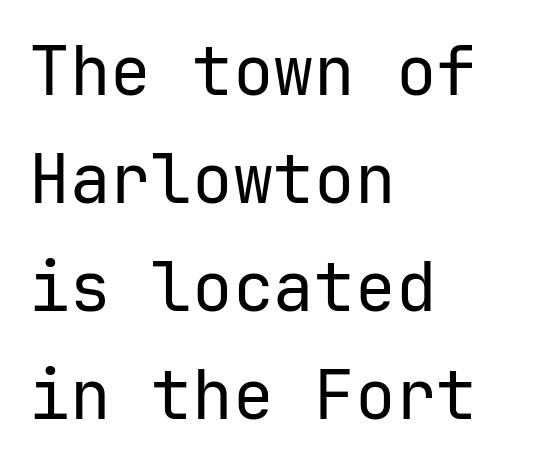
Each letter's strokes conclude bluntly, with no projecting serifs. The passage shown is not bold in any degree. Italic: no, the glyphs are upright roman. Type without underlining. The passage is arranged the way most books set body copy — flush left. Letter spacing: default.
